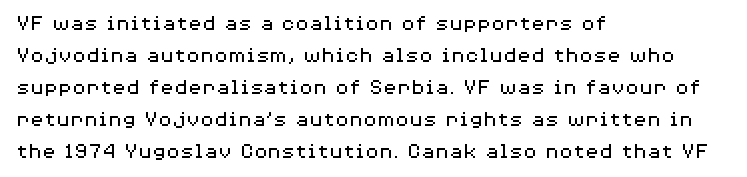
The image shows 23 px text type, upright; set left-aligned, normal line spacing (1.39x), normal letter spacing, not underlined.
